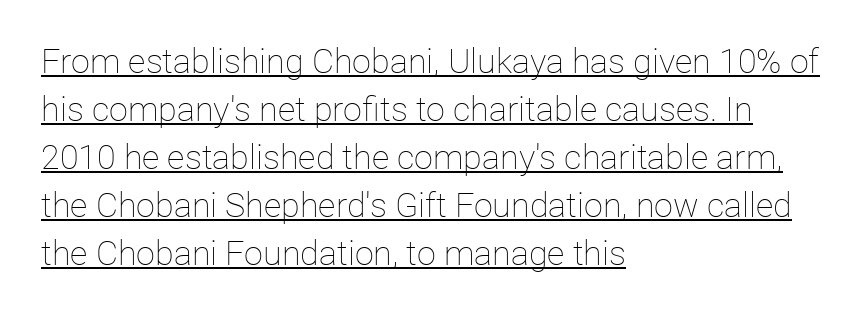
Q: Is the text bold? A: No.
Q: Is the text italic (slanted)? A: No, it is upright.
Q: Is the text underlined? A: Yes.
Q: How is the paragraph aligned? A: Left-aligned.
Q: Is the spacing between letters normal or unusually wide? A: Normal.
Q: Is the spacing between lines tight, normal or loose? A: Normal.
Q: Width (condensed, normal, or wide)? A: Normal.
Q: Stroke contrast? A: Low.
Q: x-height? A: Medium.
Q: Monospaced? A: No.
